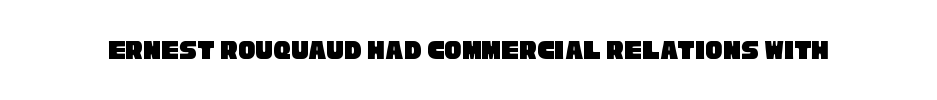
Varying glyph widths throughout — classic text-font behaviour. Nobody drew a line under any word here. Look at the bottom of the vertical strokes: they stop flat, with no serifs. Observe the ordinary spacing: letters are neighbours, not strangers.
